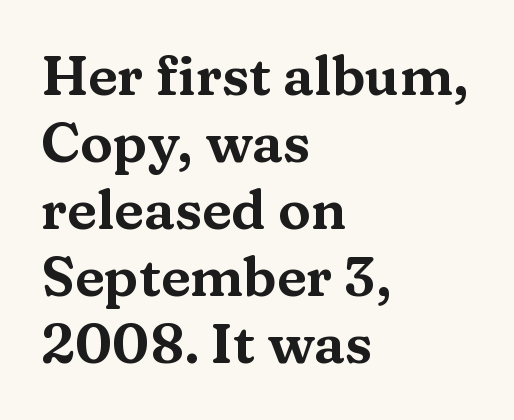
Q: Is the text italic (slanted)? A: No, it is upright.
Q: Is the typeface a serif or a sans-serif typeface? A: Serif.
Q: Is the text underlined? A: No.
Q: How is the paragraph aligned? A: Left-aligned.
Q: Is the spacing between letters normal or unusually wide? A: Normal.
Q: Width (condensed, normal, or wide)? A: Wide.
Q: Stroke contrast? A: Medium.
Q: x-height? A: Medium.
Q: Monospaced? A: No.
